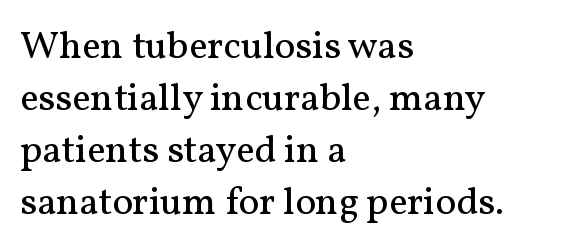
Notice how the stems are strictly vertical — no italics here. The type family on display is of the serif kind. A student would call this left alignment; a typographer would say flush left, rag right. Inter-character spacing is left at the font's built-in metrics. Vertically, the passage feels balanced, rows spaced as you'd expect. Each row of text sits above clean, open space.
